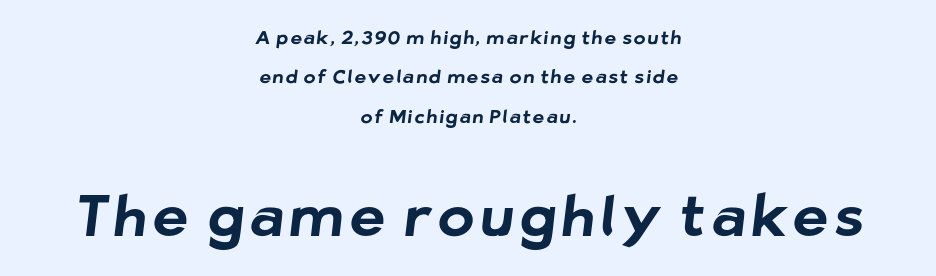
{"serif": "no", "bold": "yes", "weight": "bold", "width": "normal", "stroke_contrast": "low", "x_height": "medium", "monospaced": "no", "underline": "no", "align": "center", "line_spacing": "loose", "line_spacing_ratio": 2.19, "larger_block": "second", "size_ratio": 3.06, "glyph_px": 55}
